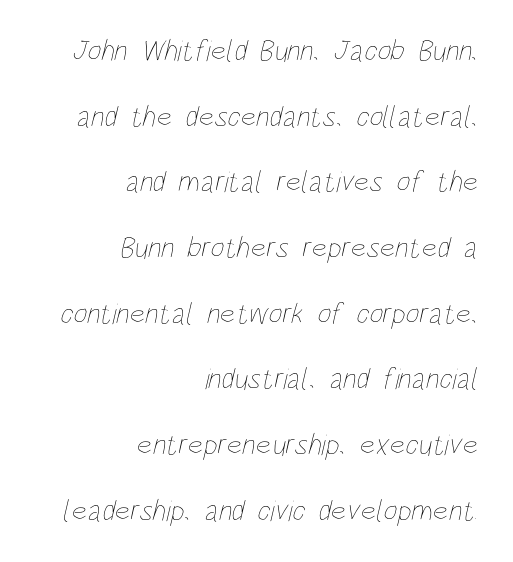
Right-aligned paragraph, ragged on the left. Clear beneath every line of the passage. You could not count columns in this text — the font is proportionally spaced. Successive baselines arrive slowly, with a big drop between each. Is the letter spacing exaggerated? No — it looks like the ordinary default.
